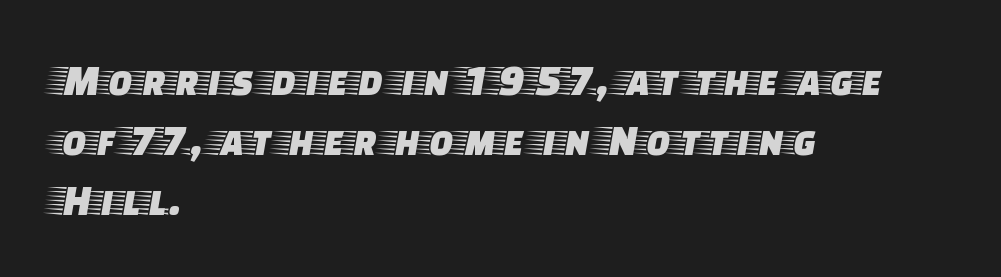
The image shows 45 px wide serif type; set left-aligned, normal line spacing (1.33x), normal letter spacing, not underlined; low stroke contrast and a large x-height.
